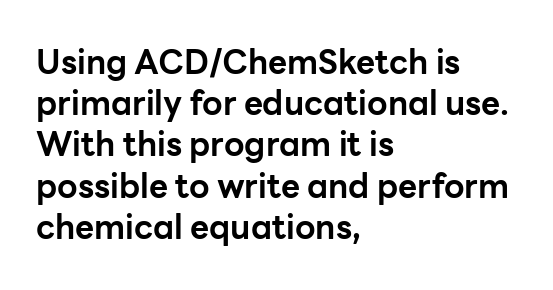
If you measured baseline to baseline, you'd find a middling distance. Each glyph is drawn with heavy, bold strokes. Varying glyph widths throughout — classic text-font behaviour. Leftover space on each line is placed entirely after the last word. Designer's note — italics off, roman on. Rule under the text: the space is simply empty.
